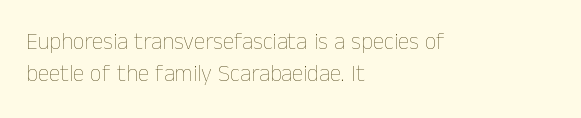
Q: Is the text bold? A: No.
Q: Is the text italic (slanted)? A: No, it is upright.
Q: Is the text underlined? A: No.
Q: How is the paragraph aligned? A: Left-aligned.
Q: Is the spacing between letters normal or unusually wide? A: Normal.
Q: Is the spacing between lines tight, normal or loose? A: Normal.
